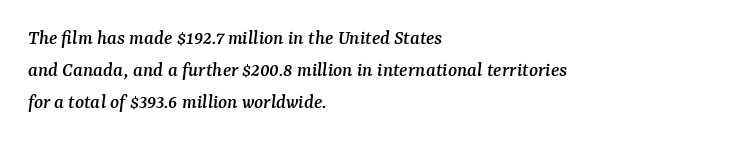
The passage shown stacks its lines at a standard gap. The passage is arranged the way most books set body copy — flush left. The space directly below the letters is spotless. A typesetter would mark this as italic. Standard letterfit; no display-style spreading of the glyphs.
